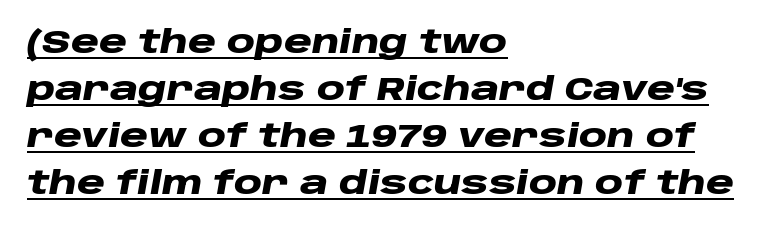
Q: Is the text bold? A: Yes.
Q: Is the text italic (slanted)? A: Yes, it leans right by about 10 degrees.
Q: Is the text underlined? A: Yes.
Q: How is the paragraph aligned? A: Left-aligned.
Q: Is the spacing between letters normal or unusually wide? A: Normal.
Q: Is the spacing between lines tight, normal or loose? A: Normal.
Q: Width (condensed, normal, or wide)? A: Wide.
Q: Stroke contrast? A: Low.
Q: x-height? A: Large.
Q: Monospaced? A: No.
